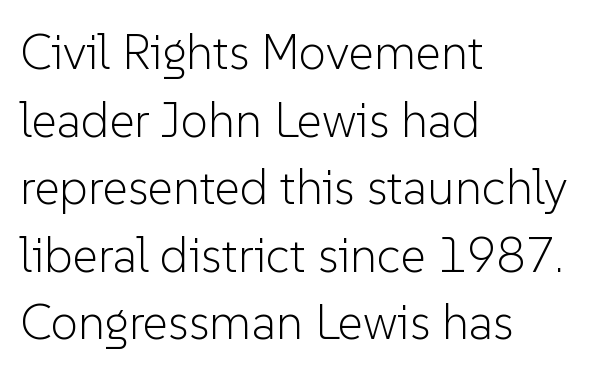
The image shows 49 px light sans-serif type, upright; set left-aligned, normal line spacing (1.38x), normal letter spacing, not underlined; low stroke contrast and a medium x-height.
